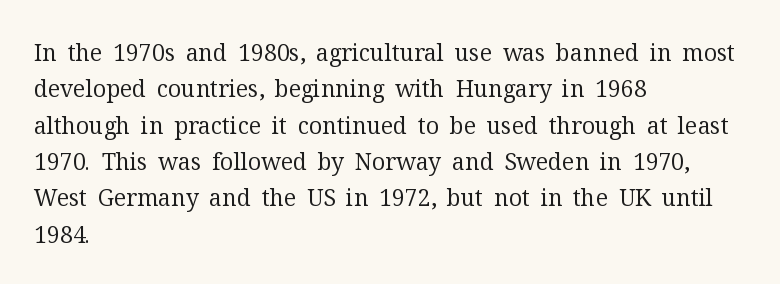
The image shows 23 px text type, upright; set left-aligned, normal line spacing (1.58x), normal letter spacing, not underlined.
